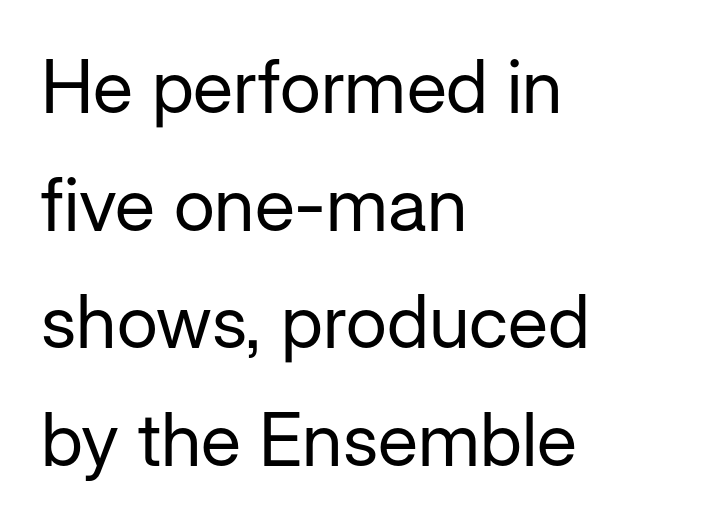
A quiet, ordinary-to-light weight characterises the typeface. This sample uses plain, unmodified letter spacing. Type style note: lacks serifs. Unlike italic type, these characters show no tilt at all. Words float on clear page, feet unadorned. The rendering anchors every line to the left-hand side.
